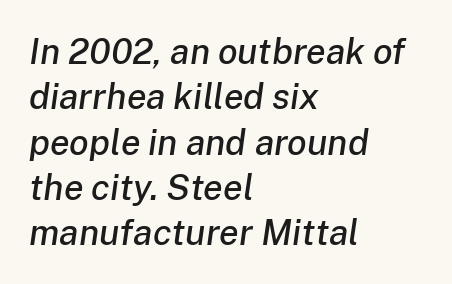
{"italic": "yes", "lean": "right", "slant_degrees": 8, "width": "normal", "stroke_contrast": "low", "x_height": "medium", "monospaced": "no", "underline": "no", "align": "left", "line_spacing": "normal", "line_spacing_ratio": 1.26, "letter_spacing": "normal", "letter_spacing_em": 0.0, "glyph_px": 36}
